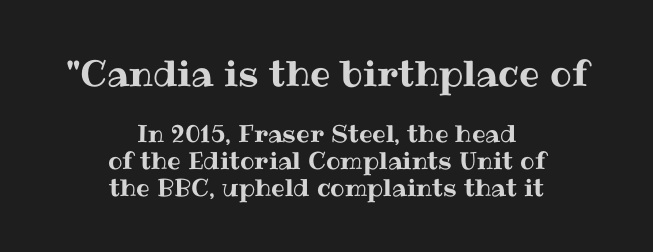
Q: Is the text italic (slanted)? A: No, it is upright.
Q: Is the text underlined? A: No.
Q: How is the paragraph aligned? A: Centered.
Q: Is the spacing between letters normal or unusually wide? A: Normal.
Q: Is the spacing between lines tight, normal or loose? A: Tight.
Q: Which block of text is set in a larger size, the first (top) or the second (bottom)? A: The first (top) one.
Q: Width (condensed, normal, or wide)? A: Normal.
Q: Stroke contrast? A: Medium.
Q: x-height? A: Medium.
Q: Monospaced? A: No.
